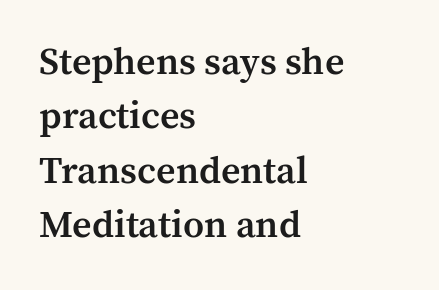
The image shows 38 px semibold serif type, upright; set left-aligned, normal line spacing (1.43x), normal letter spacing, not underlined; medium stroke contrast and a medium x-height.
